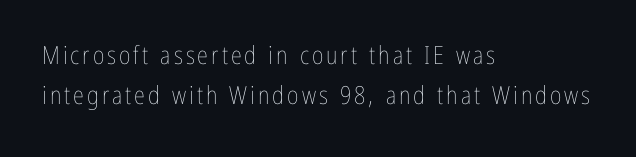
The image shows 25 px text type, upright; set left-aligned, normal line spacing (1.62x), not underlined.
